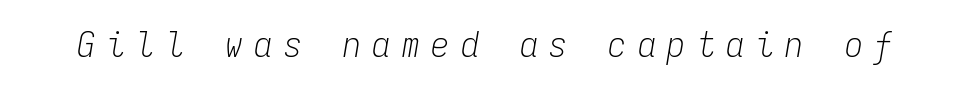
The text carries the slant typical of an italic or oblique font. Looks like terminal output: every glyph gets an equal slot. Is the type heavy? It reads as light-to-regular instead. Bare-footed words on every line.
